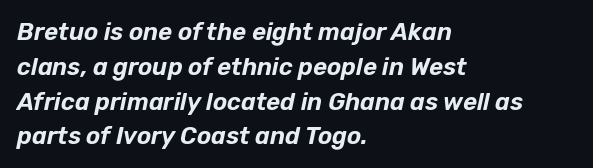
{"italic": "yes", "lean": "right", "slant_degrees": 12, "underline": "no", "align": "left", "line_spacing": "normal", "line_spacing_ratio": 1.45, "letter_spacing": "normal", "letter_spacing_em": 0.0, "glyph_px": 24}
